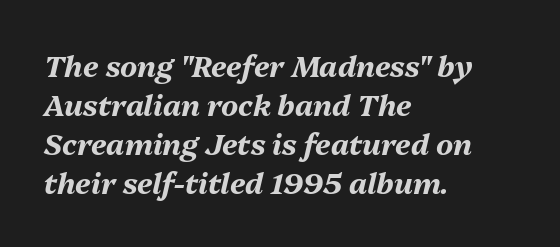
The image shows 29 px bold type, italic (leaning right); set left-aligned, normal line spacing (1.35x), normal letter spacing, not underlined; medium stroke contrast and a medium x-height.
